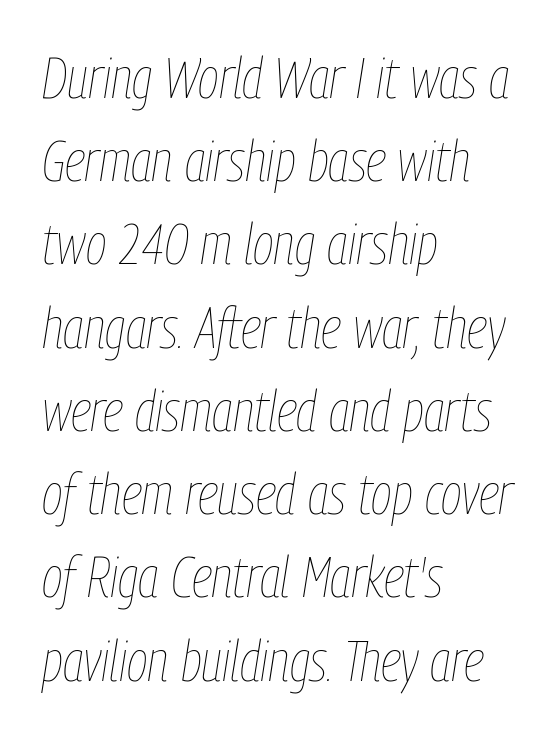
Q: Is the text bold? A: No.
Q: Is the text italic (slanted)? A: Yes, it leans right by about 9 degrees.
Q: Is the text underlined? A: No.
Q: How is the paragraph aligned? A: Left-aligned.
Q: Is the spacing between letters normal or unusually wide? A: Normal.
Q: Is the spacing between lines tight, normal or loose? A: Normal.
Q: Width (condensed, normal, or wide)? A: Condensed.
Q: Stroke contrast? A: Low.
Q: x-height? A: Medium.
Q: Monospaced? A: No.
